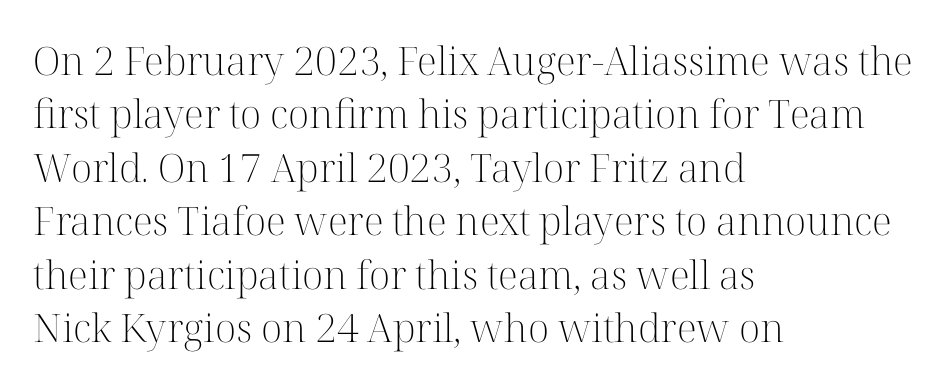
Q: Is the text bold? A: No.
Q: Is the text italic (slanted)? A: No, it is upright.
Q: Is the typeface a serif or a sans-serif typeface? A: Serif.
Q: Is the text underlined? A: No.
Q: How is the paragraph aligned? A: Left-aligned.
Q: Is the spacing between letters normal or unusually wide? A: Normal.
Q: Is the spacing between lines tight, normal or loose? A: Normal.
Q: Width (condensed, normal, or wide)? A: Normal.
Q: Stroke contrast? A: High.
Q: x-height? A: Medium.
Q: Monospaced? A: No.
